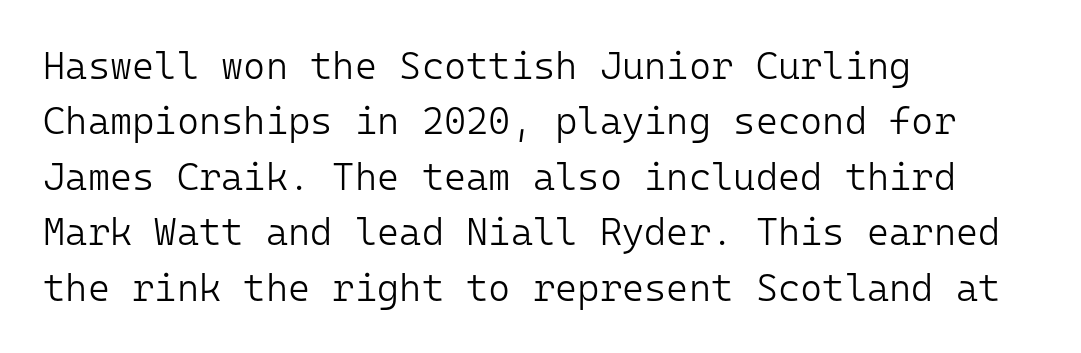
Casual observation: everything's shoved over to the left. Words appear dense and cohesive because spacing is normal. Spacing verdict: monospaced, one width for all characters. The font is comparable to plain body text, perhaps lighter.
